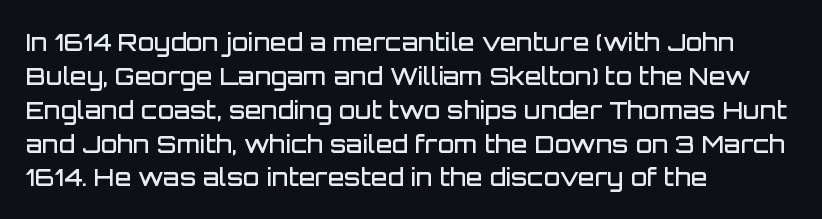
Does the weight exceed regular? Yes, but only to semibold. The glyphs are unaccompanied by any horizontal stroke below them. Line starts are locked; line ends wander. Leading: standard.
